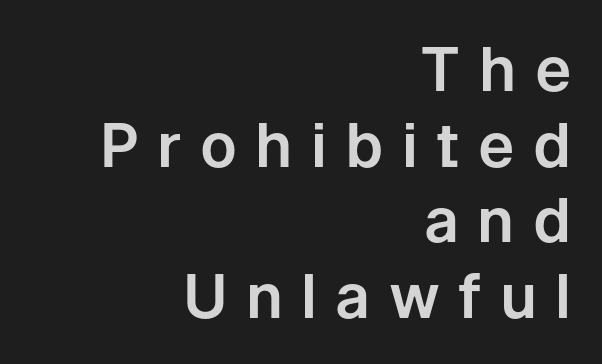
The rendering shows plain stroke endings on the letterforms — a sans-serif design. Alignment: flush right. Someone cranked the tracking dial way up on this one. A typesetter would mark this as roman, not italic. The space directly below the letters is spotless.
